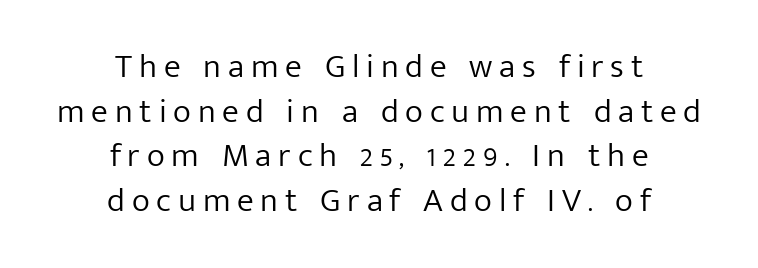
Q: Is the text bold? A: No.
Q: Is the text italic (slanted)? A: No, it is upright.
Q: Is the typeface a serif or a sans-serif typeface? A: Sans-serif.
Q: Is the text underlined? A: No.
Q: How is the paragraph aligned? A: Centered.
Q: Is the spacing between letters normal or unusually wide? A: Unusually wide.
Q: Is the spacing between lines tight, normal or loose? A: Normal.
Q: Width (condensed, normal, or wide)? A: Normal.
Q: Stroke contrast? A: Low.
Q: x-height? A: Medium.
Q: Monospaced? A: No.
